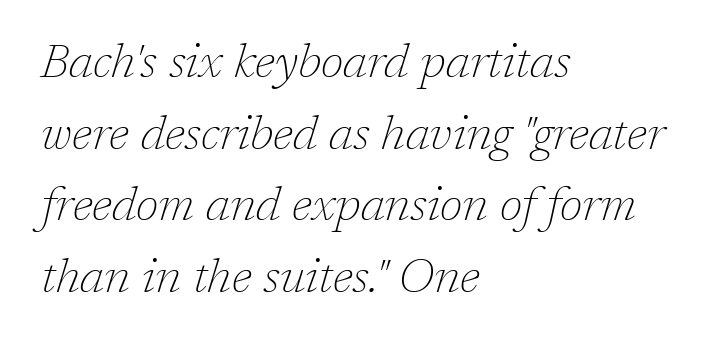
Q: Is the text bold? A: No.
Q: Is the text italic (slanted)? A: Yes, it leans right by about 17 degrees.
Q: Is the typeface a serif or a sans-serif typeface? A: Serif.
Q: Is the text underlined? A: No.
Q: How is the paragraph aligned? A: Left-aligned.
Q: Is the spacing between letters normal or unusually wide? A: Normal.
Q: Is the spacing between lines tight, normal or loose? A: Normal.
Q: Width (condensed, normal, or wide)? A: Normal.
Q: Stroke contrast? A: Low.
Q: x-height? A: Medium.
Q: Monospaced? A: No.
